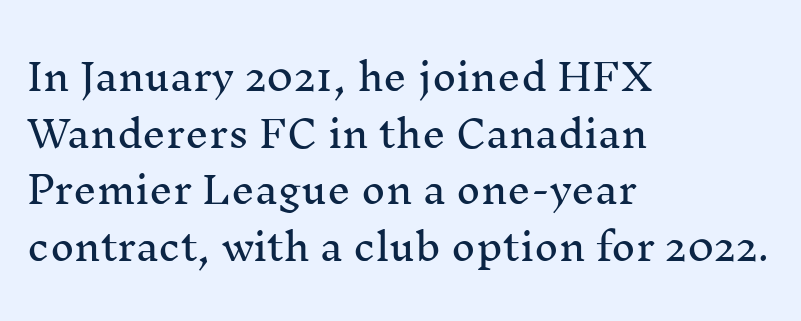
Clear beneath every line of the passage. Ascenders rise straight up at ninety degrees. What kind of face is this? One with serifs. The compositor pushed each line to the left boundary.
